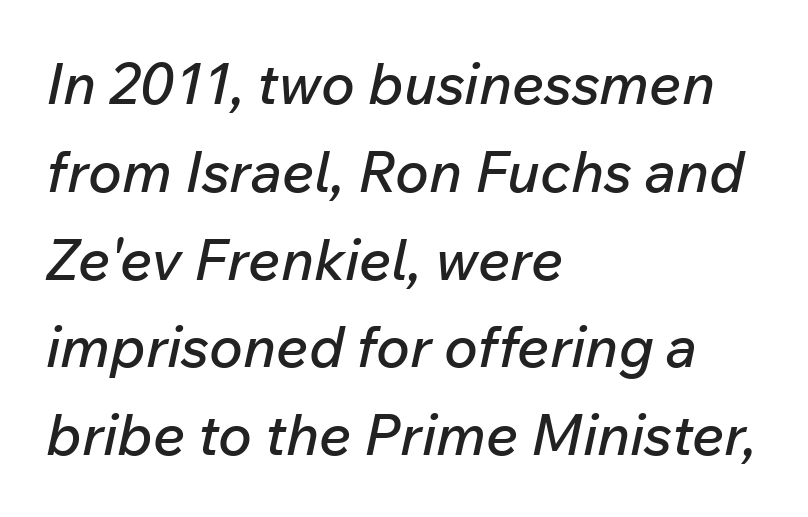
You can tell it's italic because the verticals aren't actually vertical. Successive baselines arrive at the customary interval. A typesetter would call this proportional, since set widths differ per character. A bare baseline throughout the passage.
